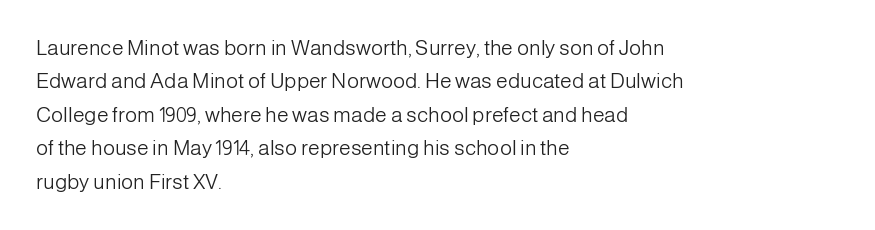
The image shows 21 px text type, upright; set left-aligned, normal line spacing (1.59x), normal letter spacing, not underlined.
